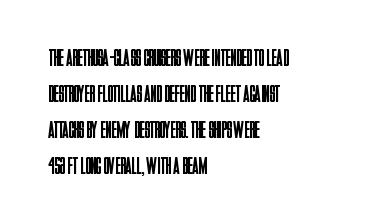
The image shows 24 px text type, upright; set left-aligned, normal line spacing (1.5x), normal letter spacing, not underlined.
